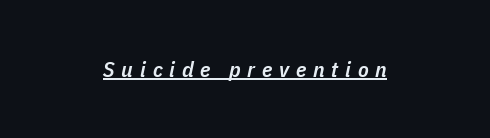
{"italic": "yes", "lean": "right", "slant_degrees": 11, "bold": "semi", "underline": "yes", "align": "center", "letter_spacing": "wide", "letter_spacing_em": 0.31, "glyph_px": 22}
